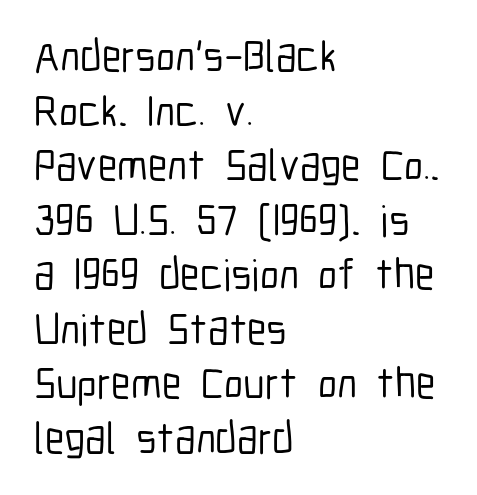
The image shows 44 px condensed sans-serif type, upright; set left-aligned, line spacing 1.24x, normal letter spacing, not underlined; low stroke contrast and a medium x-height.
